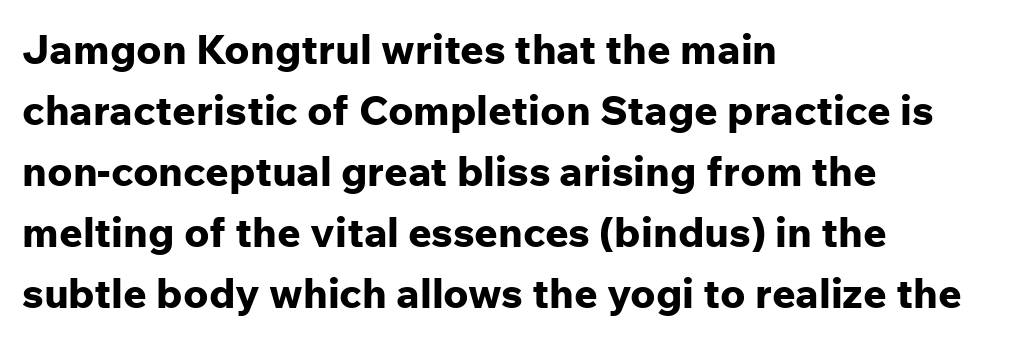
The image shows 41 px bold sans-serif type, upright; set left-aligned, normal line spacing (1.49x), normal letter spacing, not underlined; low stroke contrast and a medium x-height.
